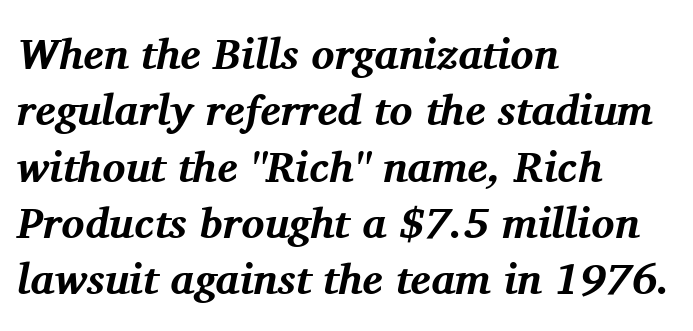
Q: Is the text bold? A: Yes.
Q: Is the text italic (slanted)? A: Yes, it leans right by about 11 degrees.
Q: Is the typeface a serif or a sans-serif typeface? A: Serif.
Q: Is the text underlined? A: No.
Q: How is the paragraph aligned? A: Left-aligned.
Q: Is the spacing between letters normal or unusually wide? A: Normal.
Q: Is the spacing between lines tight, normal or loose? A: Normal.
Q: Width (condensed, normal, or wide)? A: Normal.
Q: Stroke contrast? A: Medium.
Q: x-height? A: Medium.
Q: Monospaced? A: No.
